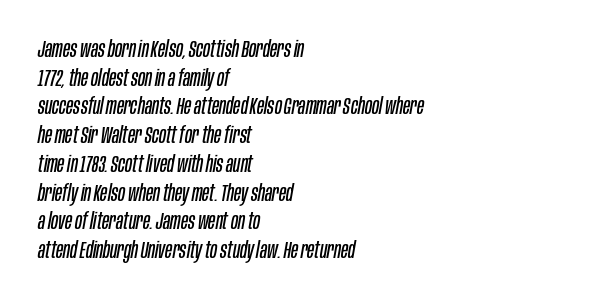
{"italic": "yes", "lean": "right", "slant_degrees": 10, "bold": "no", "underline": "no", "align": "left", "line_spacing": "normal", "line_spacing_ratio": 1.25, "letter_spacing": "normal", "letter_spacing_em": 0.0, "glyph_px": 23}
